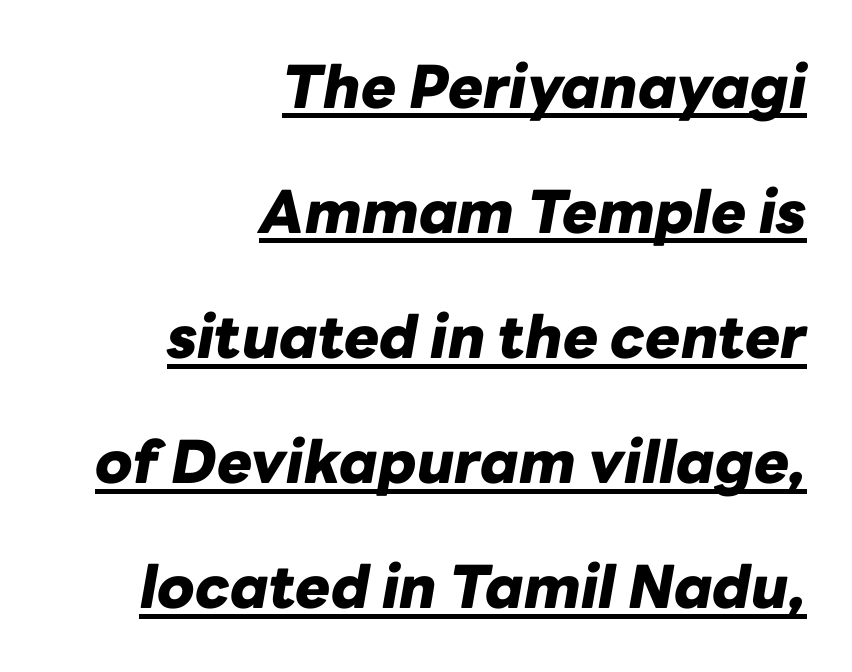
Q: Is the text bold? A: Yes.
Q: Is the text italic (slanted)? A: Yes, it leans right by about 10 degrees.
Q: Is the text underlined? A: Yes.
Q: How is the paragraph aligned? A: Right-aligned.
Q: Is the spacing between letters normal or unusually wide? A: Normal.
Q: Is the spacing between lines tight, normal or loose? A: Loose.
Q: Width (condensed, normal, or wide)? A: Normal.
Q: Stroke contrast? A: Low.
Q: x-height? A: Medium.
Q: Monospaced? A: No.
